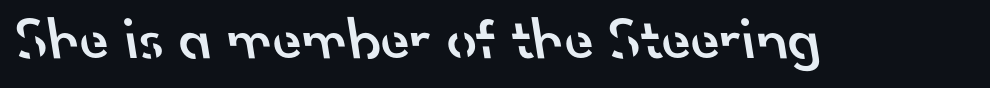
Varying glyph widths throughout — classic text-font behaviour. The passage shown has conventional tracking throughout. The strokes are fattened partway — semibold, not bold. You can tell from the bare stems that sans-serif type was used. Nobody drew a line under any word here.
